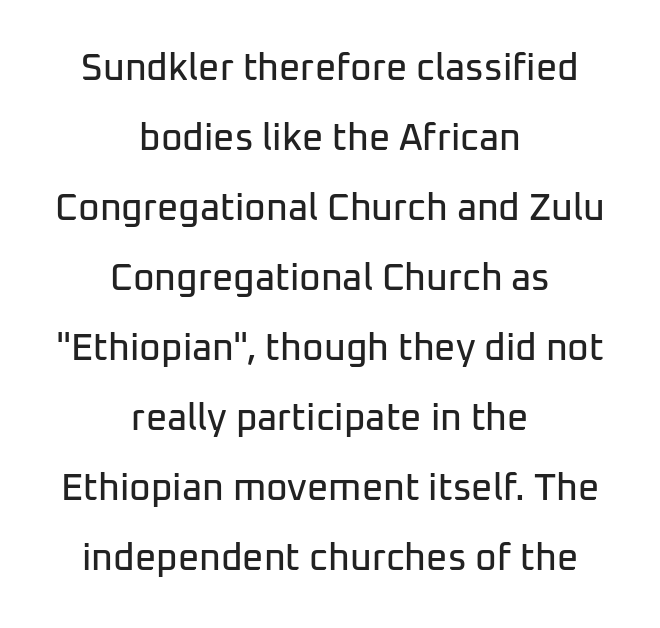
The image shows 37 px sans-serif type, upright; set centered, line spacing 1.89x, normal letter spacing, not underlined; low stroke contrast and a medium x-height.
